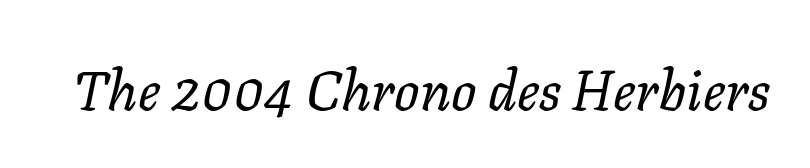
The face used here has a pronounced slope to its letters. Is the type heavy? It reads as light-to-regular instead. Between one letter and the next there's only the usual sliver of space. The space directly below the letters is spotless.
